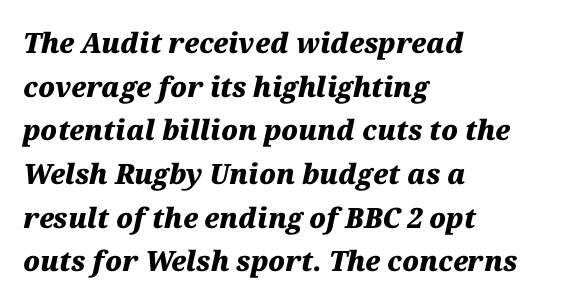
{"italic": "yes", "lean": "right", "slant_degrees": 12, "bold": "yes", "weight": "heavy", "width": "normal", "stroke_contrast": "medium", "x_height": "medium", "monospaced": "no", "underline": "no", "align": "left", "line_spacing": "normal", "line_spacing_ratio": 1.56, "letter_spacing": "normal", "letter_spacing_em": 0.0, "glyph_px": 28}
